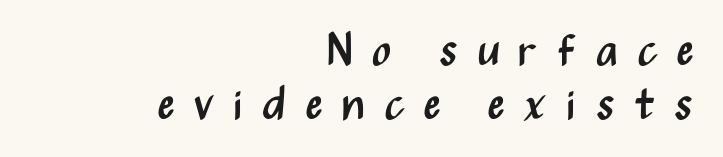
The image shows 45 px regular-weight, condensed sans-serif type, upright; set right-aligned, line spacing 1.2x, unusually wide letter spacing (+0.41 em), not underlined; medium stroke contrast and a medium x-height.
